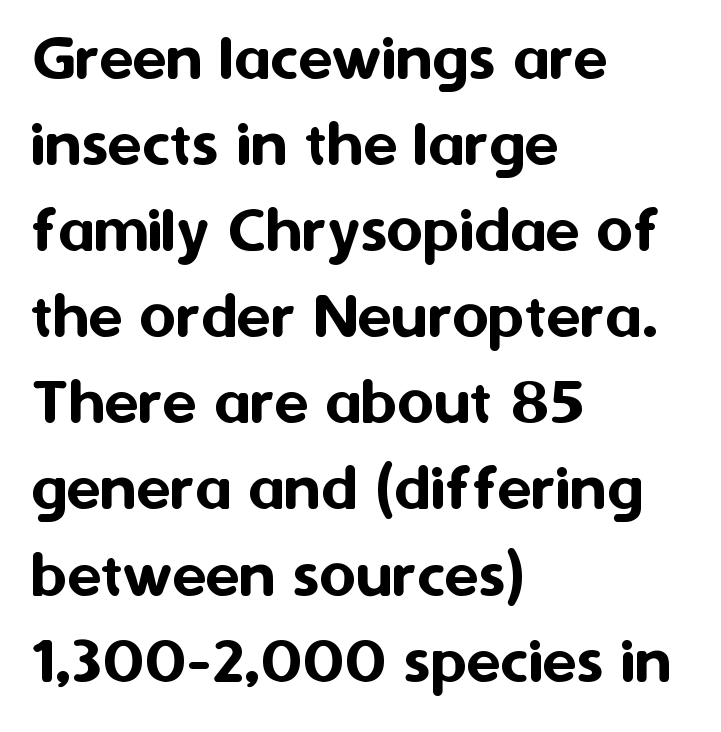
{"serif": "no", "italic": "no", "width": "normal", "stroke_contrast": "medium", "x_height": "medium", "monospaced": "no", "underline": "no", "align": "left", "line_spacing_ratio": 1.23, "letter_spacing": "normal", "letter_spacing_em": 0.0, "glyph_px": 70}
